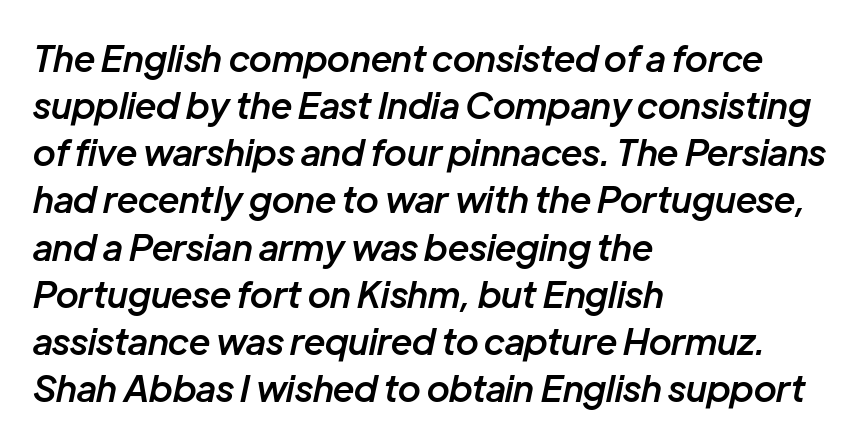
Varying glyph widths throughout — classic text-font behaviour. The horizontal fit of the characters is conventional and even. There's an unmistakable incline to the writing here. Nobody drew a line under any word here.
